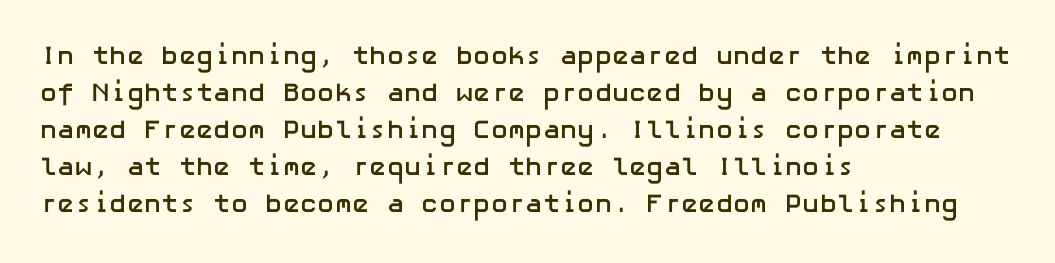
The image shows 26 px bold type, upright; set left-aligned, normal line spacing (1.42x), normal letter spacing, not underlined.
